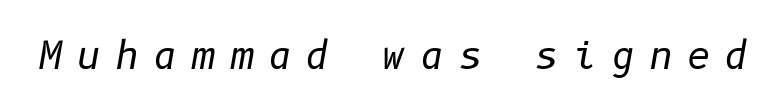
Q: Is the text bold? A: No.
Q: Is the text italic (slanted)? A: Yes, it leans right by about 10 degrees.
Q: Is the text underlined? A: No.
Q: Is the spacing between letters normal or unusually wide? A: Unusually wide.
Q: Width (condensed, normal, or wide)? A: Normal.
Q: Stroke contrast? A: Low.
Q: x-height? A: Medium.
